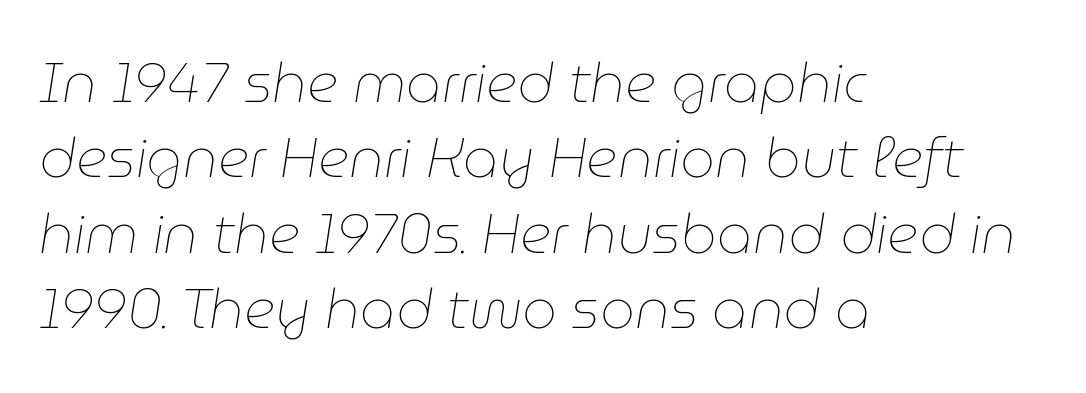
{"italic": "yes", "lean": "right", "slant_degrees": 9, "bold": "no", "weight": "thin", "width": "normal", "stroke_contrast": "low", "x_height": "medium", "monospaced": "no", "underline": "no", "align": "left", "line_spacing": "normal", "line_spacing_ratio": 1.37, "letter_spacing": "normal", "letter_spacing_em": 0.0, "glyph_px": 55}
